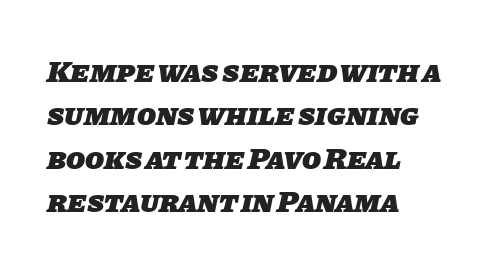
The type is set solid horizontally, with unmodified tracking. Does the leading feel generous? No, just average. The gap between lines stays unmarked. Typographic density is high because the face is bold.
